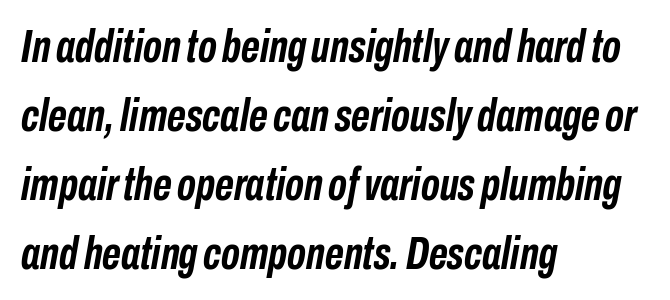
Its strokes are broad and dark, the hallmark of bold type. Words float on clear page, feet unadorned. Compared with typical body copy, the letter spacing here is the same. Note the varied advance widths — an 'i' is clearly narrower than an 'm'. The rendering anchors every line to the left-hand side. The vertical gap from one line to the next is medium.
